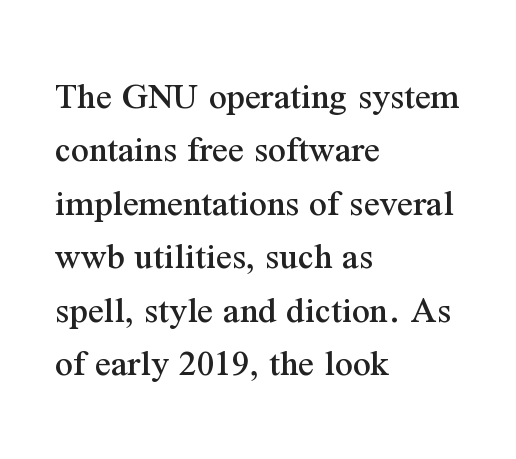
{"serif": "yes", "italic": "no", "width": "normal", "stroke_contrast": "medium", "x_height": "medium", "monospaced": "no", "underline": "no", "align": "left", "line_spacing": "normal", "line_spacing_ratio": 1.37, "letter_spacing": "normal", "letter_spacing_em": 0.0, "glyph_px": 39}
